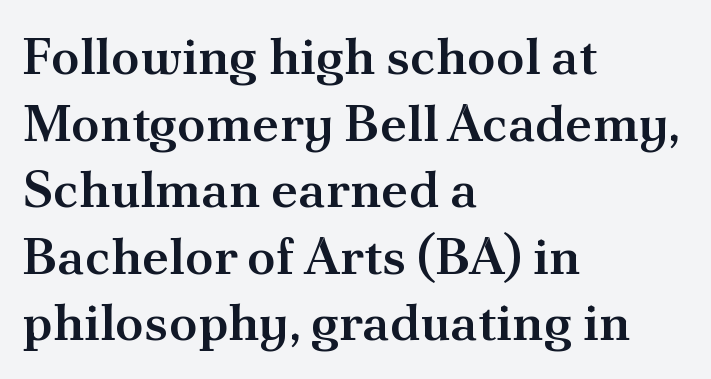
The rendering uses natural spacing where letterforms have individual widths. In CSS terms this would be text-align: left. Each row of text sits above clean, open space. Semibold letterforms, between regular and bold.
